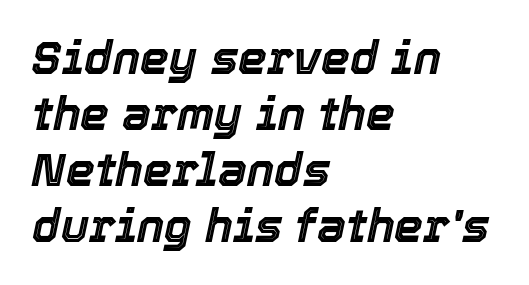
The letterforms sit shoulder to shoulder at normal distance. Underlining? Definitely not there. The compositor pushed each line to the left boundary. This is oblique type, the kind used for emphasis or titles. Is this a fixed-width face? No — the glyphs have proportional, varying widths.
